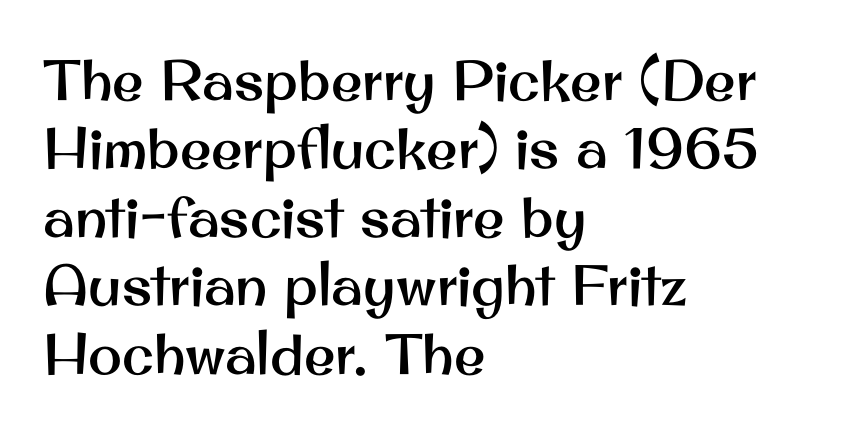
Beneath every word, the page is bare. Caption: multi-line text, flush left, ragged right. Note the varied advance widths — an 'i' is clearly narrower than an 'm'. Rendered with straight, roman letterforms.
